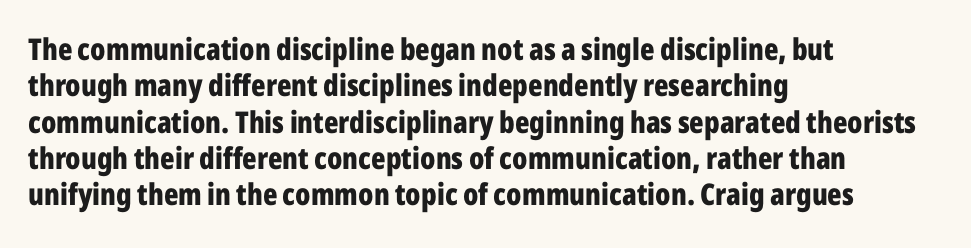
Q: Is the text bold? A: Yes.
Q: Is the text italic (slanted)? A: No, it is upright.
Q: Is the typeface a serif or a sans-serif typeface? A: Sans-serif.
Q: Is the text underlined? A: No.
Q: How is the paragraph aligned? A: Left-aligned.
Q: Is the spacing between letters normal or unusually wide? A: Normal.
Q: Width (condensed, normal, or wide)? A: Condensed.
Q: Stroke contrast? A: Low.
Q: x-height? A: Medium.
Q: Monospaced? A: No.
